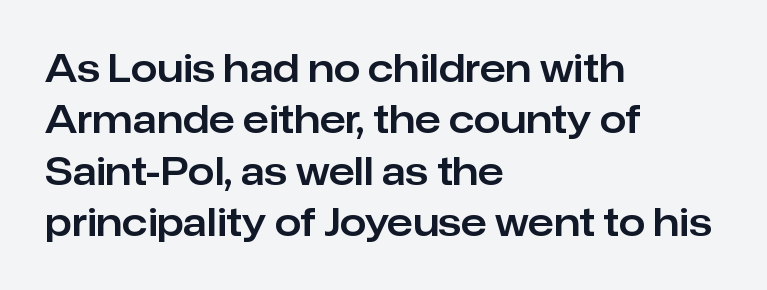
The image shows 38 px sans-serif type, upright; set left-aligned, normal line spacing (1.35x), normal letter spacing, not underlined; low stroke contrast and a medium x-height.
